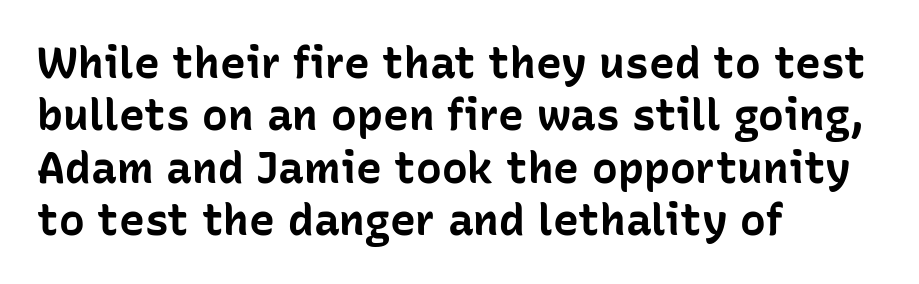
The image shows 43 px bold sans-serif type, upright; set left-aligned, line spacing 1.22x, normal letter spacing, not underlined; low stroke contrast and a medium x-height.
